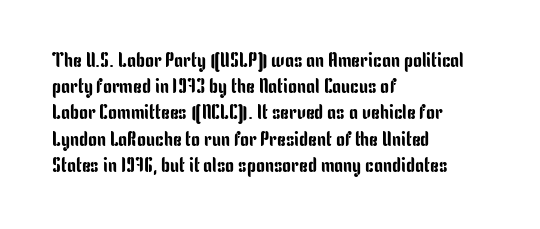
Rows of type keep a routine distance in the vertical direction. Designer's note — italics off, roman on. These lines stack with their left ends in a neat column. You could call the tracking neutral — neither tight nor loose. Each row of text sits above clean, open space.
